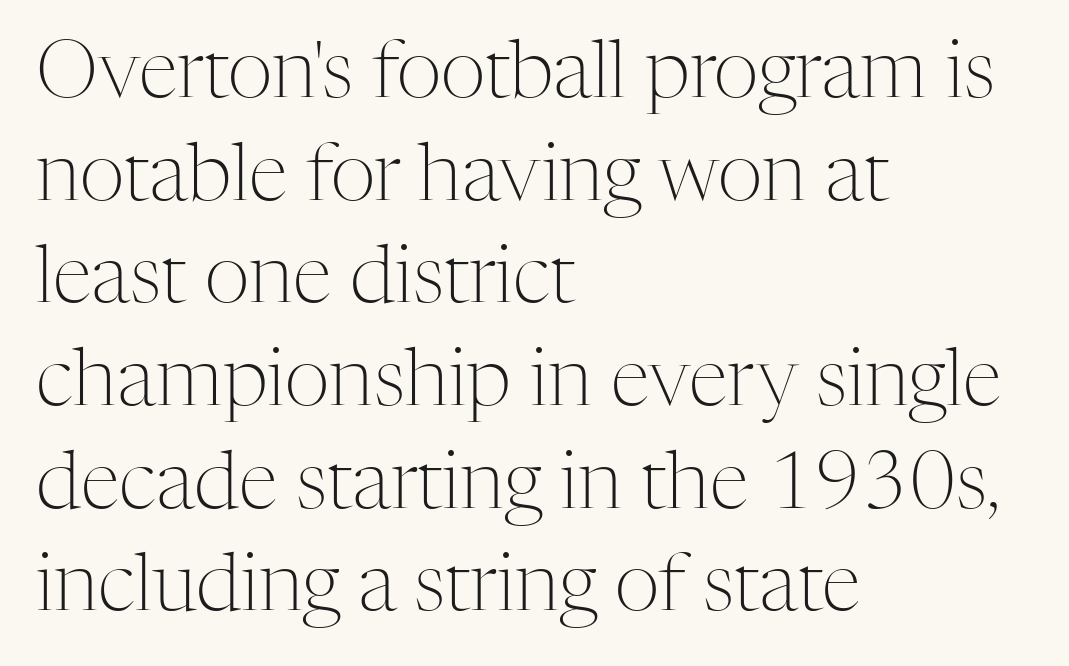
Q: Is the text bold? A: No.
Q: Is the text italic (slanted)? A: No, it is upright.
Q: Is the typeface a serif or a sans-serif typeface? A: Serif.
Q: Is the text underlined? A: No.
Q: How is the paragraph aligned? A: Left-aligned.
Q: Is the spacing between letters normal or unusually wide? A: Normal.
Q: Is the spacing between lines tight, normal or loose? A: Normal.
Q: Width (condensed, normal, or wide)? A: Normal.
Q: Stroke contrast? A: Medium.
Q: x-height? A: Medium.
Q: Monospaced? A: No.
